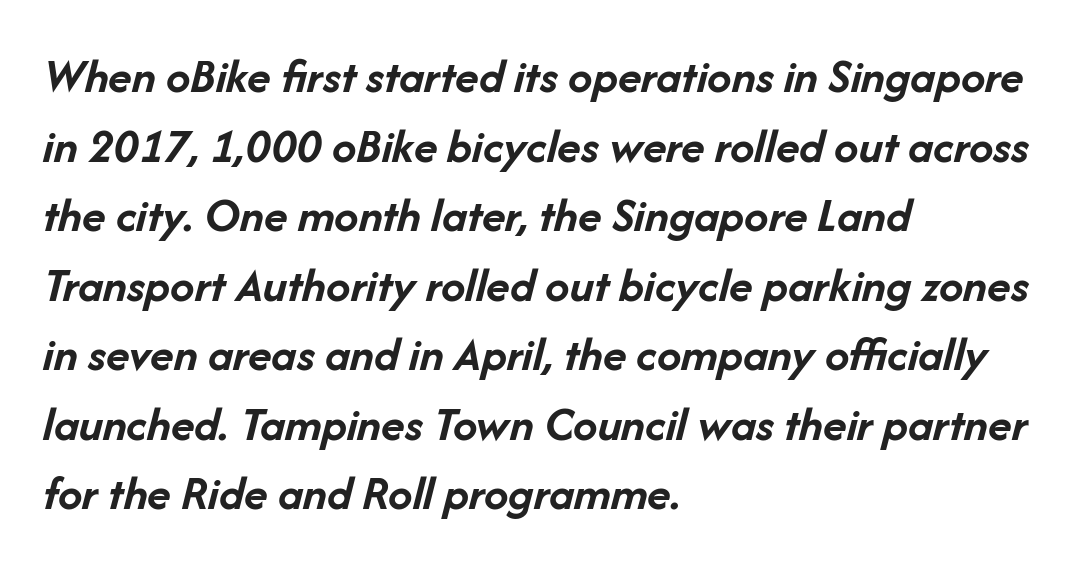
{"italic": "yes", "lean": "right", "slant_degrees": 14, "bold": "yes", "weight": "semibold", "width": "normal", "stroke_contrast": "low", "x_height": "medium", "monospaced": "no", "underline": "no", "align": "left", "line_spacing": "normal", "line_spacing_ratio": 1.42, "letter_spacing": "normal", "letter_spacing_em": 0.0, "glyph_px": 49}
